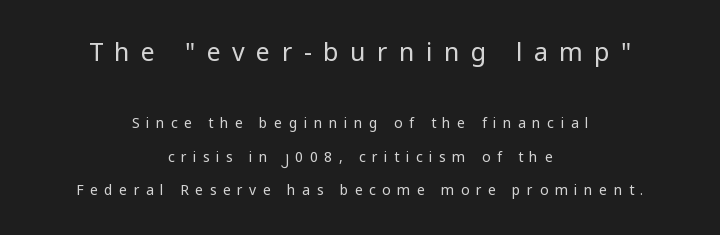
Q: Is the text bold? A: No.
Q: Is the text italic (slanted)? A: No, it is upright.
Q: Is the text underlined? A: No.
Q: How is the paragraph aligned? A: Centered.
Q: Is the spacing between letters normal or unusually wide? A: Unusually wide.
Q: Is the spacing between lines tight, normal or loose? A: Loose.
Q: Which block of text is set in a larger size, the first (top) or the second (bottom)? A: The first (top) one.
